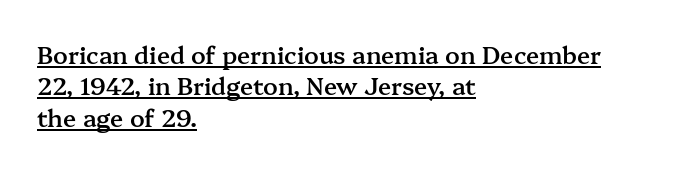
Q: Is the text bold? A: Semi-bold.
Q: Is the text italic (slanted)? A: No, it is upright.
Q: Is the text underlined? A: Yes.
Q: How is the paragraph aligned? A: Left-aligned.
Q: Is the spacing between letters normal or unusually wide? A: Normal.
Q: Is the spacing between lines tight, normal or loose? A: Normal.
